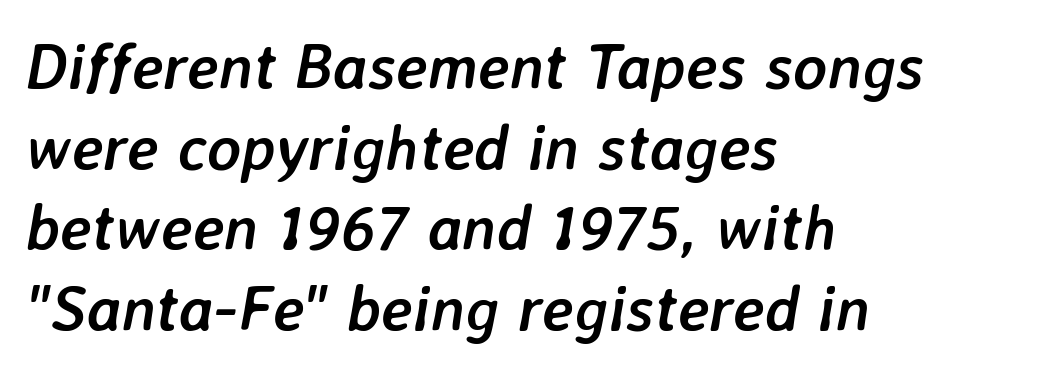
{"italic": "yes", "lean": "right", "slant_degrees": 7, "bold": "yes", "weight": "semibold", "width": "normal", "stroke_contrast": "low", "x_height": "medium", "monospaced": "no", "underline": "no", "align": "left", "line_spacing": "normal", "line_spacing_ratio": 1.26, "letter_spacing": "normal", "letter_spacing_em": 0.0, "glyph_px": 64}
